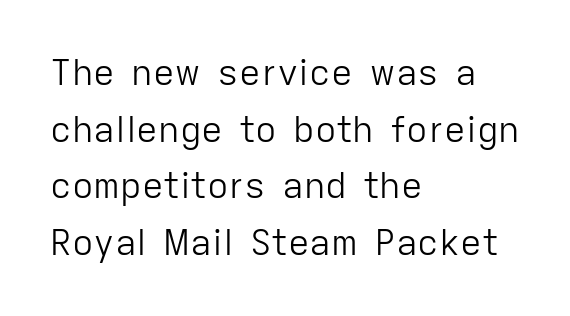
{"serif": "no", "italic": "no", "bold": "no", "weight": "light", "width": "normal", "stroke_contrast": "low", "x_height": "medium", "monospaced": "no", "underline": "no", "align": "left", "line_spacing": "normal", "line_spacing_ratio": 1.57, "letter_spacing": "normal", "letter_spacing_em": 0.0, "glyph_px": 36}
